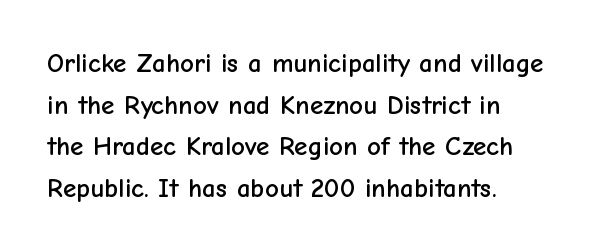
A typesetter would call this zero additional tracking. Line beginnings align vertically; line endings do not. The leading is moderate, giving the passage an even texture. No italicization has been applied; the sample stays upright. This rendering features lettering with no underline.
